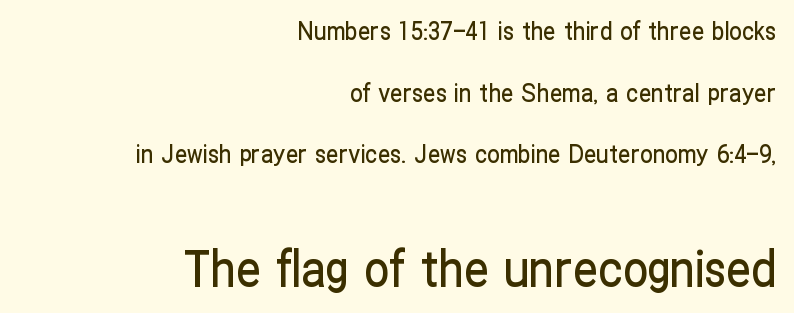
The lettering stays uniformly vertical, giving the passage a roman look. A typesetter would call this proportional, since set widths differ per character. The line-height multiplier appears high, well above default. The designer gave the closing block more size than the opening block.
